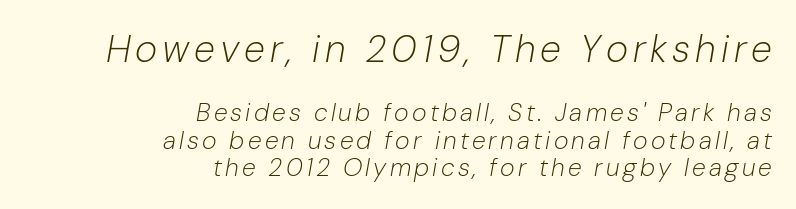
Q: Is the text bold? A: No.
Q: Is the text italic (slanted)? A: Yes, it leans right by about 10 degrees.
Q: Is the text underlined? A: No.
Q: How is the paragraph aligned? A: Right-aligned.
Q: Is the spacing between lines tight, normal or loose? A: Tight.
Q: Which block of text is set in a larger size, the first (top) or the second (bottom)? A: The first (top) one.
Q: Width (condensed, normal, or wide)? A: Normal.
Q: Stroke contrast? A: Low.
Q: x-height? A: Medium.
Q: Monospaced? A: No.
